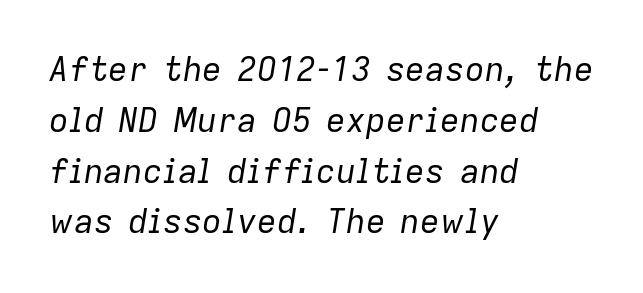
When letters slant like this, we call the style italic. Does the leading feel generous? No, just average. Here the glyphs are tracked normally, forming tight word shapes. Unmarked baselines from the first word to the last. This rendering uses left alignment, leaving the right contour irregular. These lines are rendered in a variable-pitch font.
